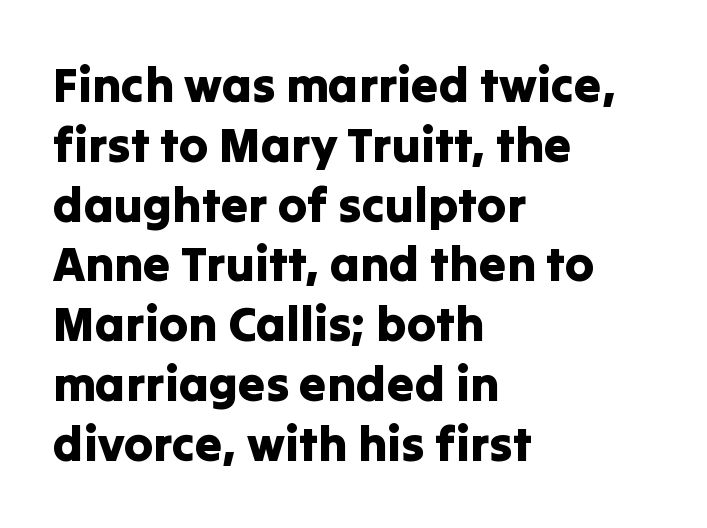
The image shows 49 px sans-serif type, upright; set left-aligned, line spacing 1.22x, normal letter spacing, not underlined; low stroke contrast and a medium x-height.
